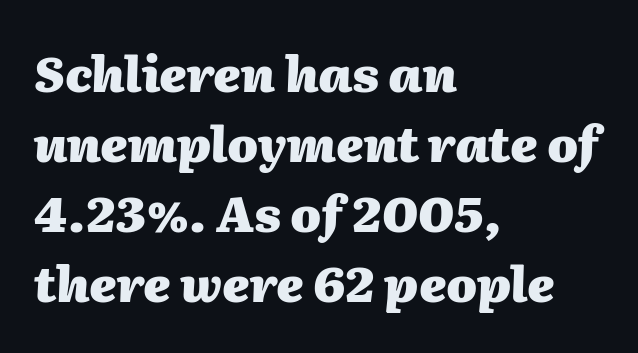
When letters slant like this, we call the style italic. All the whitespace from short lines collects on the right. The gap between lines stays unmarked. The face used here has the dense, thick strokes of a bold. Each word holds together tightly as a unit, with standard inter-letter gaps.
